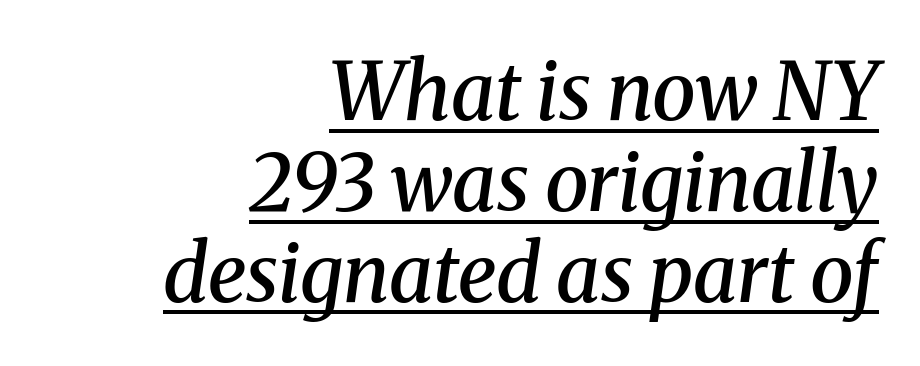
Q: Is the text bold? A: Semi-bold.
Q: Is the text italic (slanted)? A: Yes, it leans right by about 8 degrees.
Q: Is the typeface a serif or a sans-serif typeface? A: Serif.
Q: Is the text underlined? A: Yes.
Q: How is the paragraph aligned? A: Right-aligned.
Q: Is the spacing between letters normal or unusually wide? A: Normal.
Q: Is the spacing between lines tight, normal or loose? A: Tight.
Q: Width (condensed, normal, or wide)? A: Normal.
Q: Stroke contrast? A: Medium.
Q: x-height? A: Medium.
Q: Monospaced? A: No.
